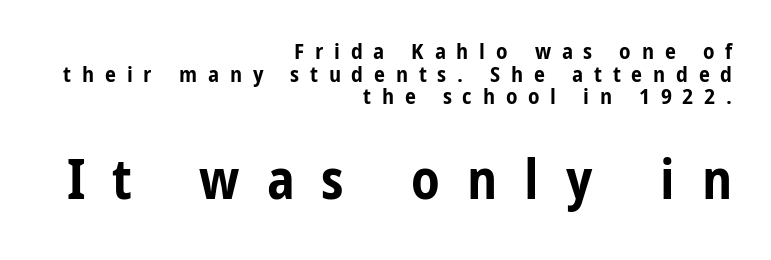
Q: Is the text bold? A: Yes.
Q: Is the text italic (slanted)? A: No, it is upright.
Q: Is the typeface a serif or a sans-serif typeface? A: Sans-serif.
Q: Is the text underlined? A: No.
Q: How is the paragraph aligned? A: Right-aligned.
Q: Is the spacing between letters normal or unusually wide? A: Unusually wide.
Q: Is the spacing between lines tight, normal or loose? A: Tight.
Q: Which block of text is set in a larger size, the first (top) or the second (bottom)? A: The second (bottom) one.
Q: Width (condensed, normal, or wide)? A: Condensed.
Q: Stroke contrast? A: Low.
Q: x-height? A: Medium.
Q: Monospaced? A: No.
